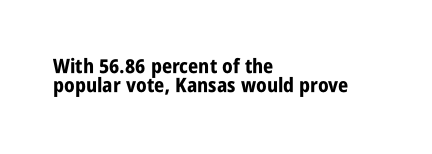
{"italic": "no", "bold": "yes", "underline": "no", "align": "left", "line_spacing": "tight", "line_spacing_ratio": 0.96, "letter_spacing": "normal", "letter_spacing_em": 0.0, "glyph_px": 20}
